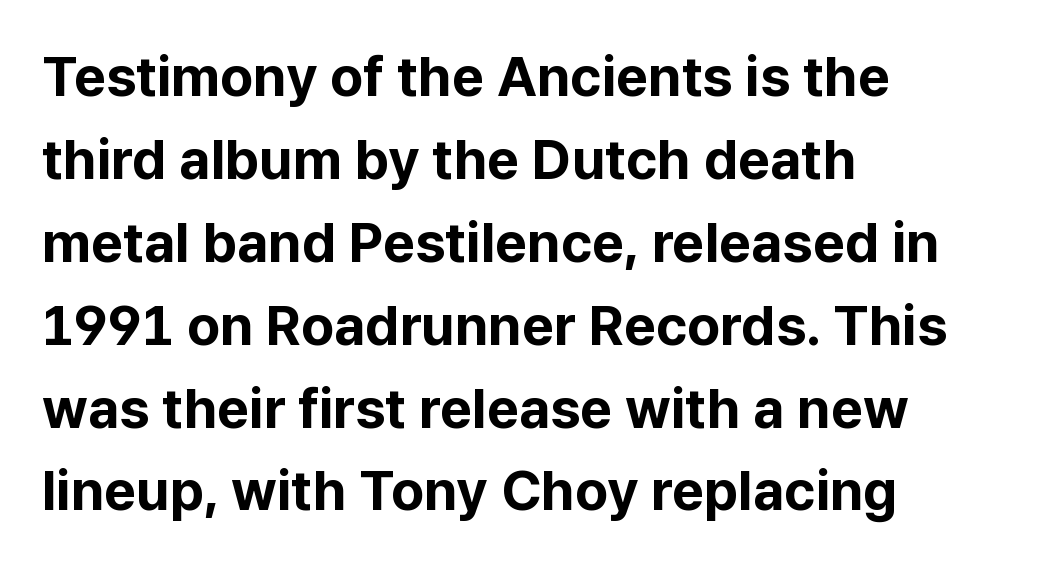
Upright lettering throughout. Tracking value appears to be zero — textbook default spacing. Think of a printed novel: that variable character pitch is what you see here. The characters display no serif detailing; their extremities are plain. Caption: bold face, heavy strokes.
